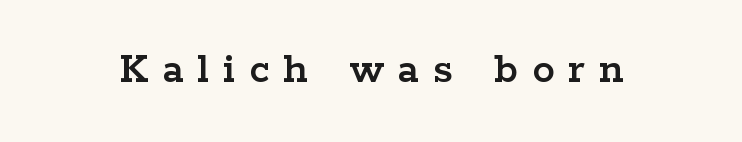
Q: Is the text italic (slanted)? A: No, it is upright.
Q: Is the typeface a serif or a sans-serif typeface? A: Serif.
Q: Is the text underlined? A: No.
Q: Is the spacing between letters normal or unusually wide? A: Unusually wide.
Q: Width (condensed, normal, or wide)? A: Wide.
Q: Stroke contrast? A: Low.
Q: x-height? A: Medium.
Q: Monospaced? A: No.
